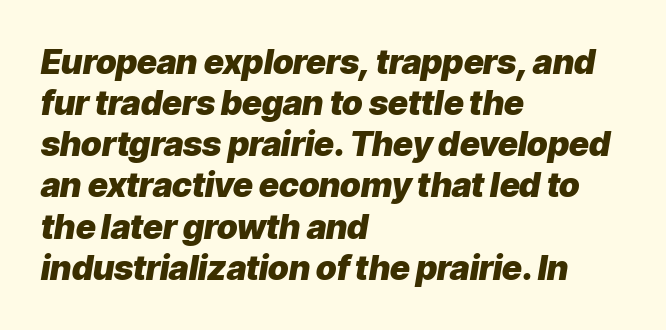
The gap between lines stays unmarked. Does the lettering tilt? It does — this is italic. Caption: multi-line text, flush left, ragged right. The gaps between neighbouring characters are ordinary and unremarkable. Notice how thick the strokes are: this is what a full bold looks like. Think of a printed novel: that variable character pitch is what you see here.
